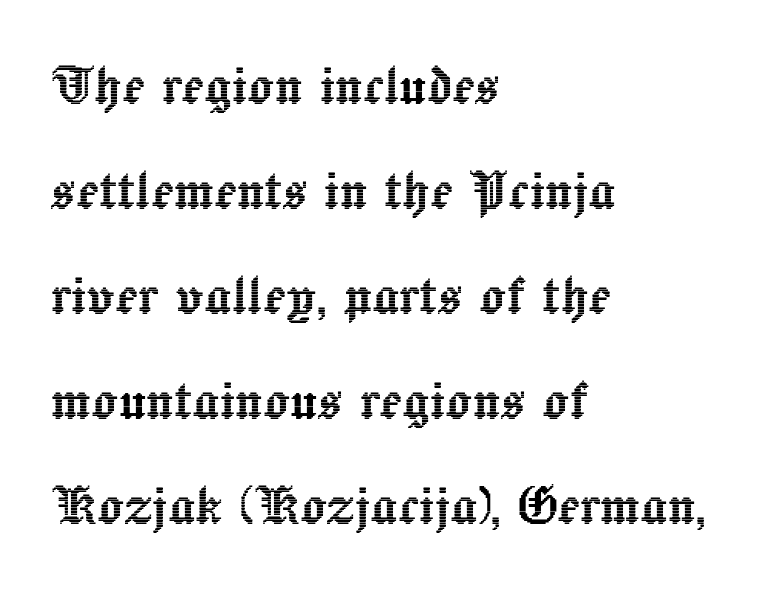
{"italic": "no", "width": "normal", "x_height": "medium", "monospaced": "no", "underline": "no", "align": "left", "line_spacing": "normal", "line_spacing_ratio": 1.59, "letter_spacing": "normal", "letter_spacing_em": 0.0, "glyph_px": 66}
